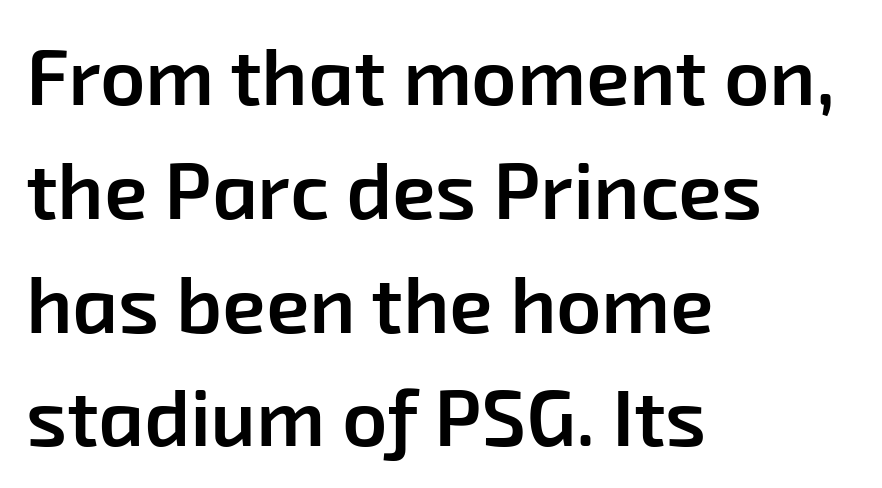
Q: Is the text bold? A: Semi-bold.
Q: Is the typeface a serif or a sans-serif typeface? A: Sans-serif.
Q: Is the text underlined? A: No.
Q: How is the paragraph aligned? A: Left-aligned.
Q: Is the spacing between letters normal or unusually wide? A: Normal.
Q: Is the spacing between lines tight, normal or loose? A: Normal.
Q: Width (condensed, normal, or wide)? A: Normal.
Q: Stroke contrast? A: Low.
Q: x-height? A: Medium.
Q: Monospaced? A: No.
